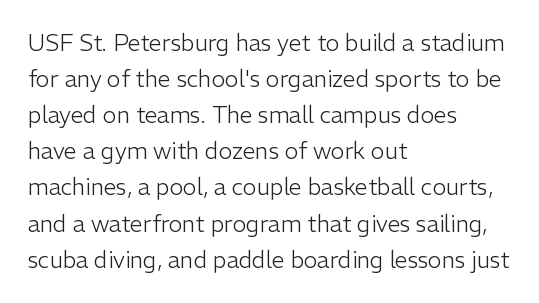
Nothing unusual about the tracking: characters are spaced as the font intends. The typesetter chose a ragged-right arrangement here. Vertical strokes here are truly vertical. In terms of leading, this rendering sits right in the middle.
